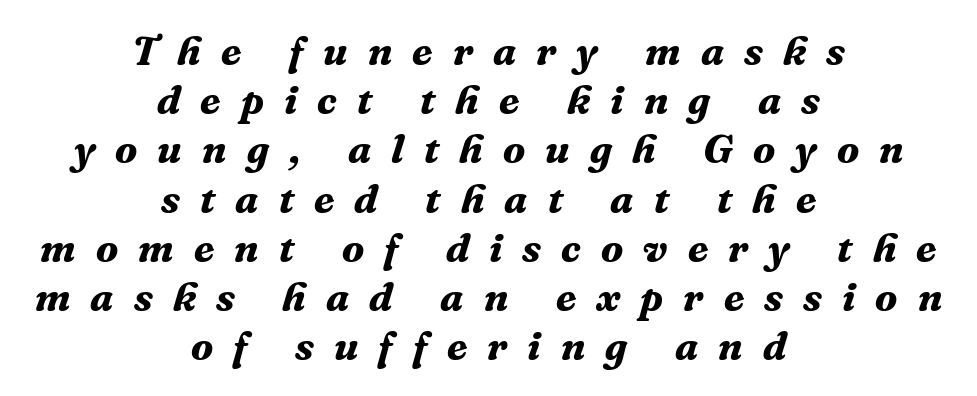
{"serif": "yes", "italic": "yes", "lean": "right", "slant_degrees": 16, "bold": "yes", "weight": "bold", "width": "normal", "stroke_contrast": "medium", "x_height": "medium", "monospaced": "no", "underline": "no", "align": "center", "line_spacing_ratio": 1.2, "letter_spacing": "wide", "letter_spacing_em": 0.49, "glyph_px": 41}
